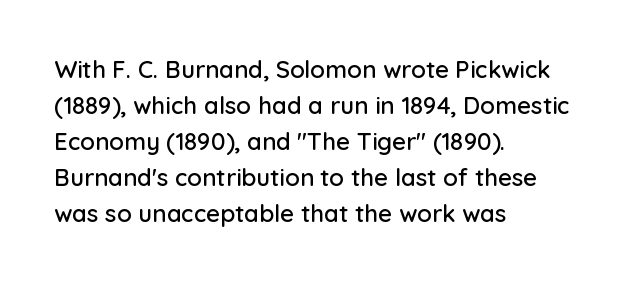
{"italic": "no", "underline": "no", "align": "left", "line_spacing": "normal", "line_spacing_ratio": 1.5, "letter_spacing": "normal", "letter_spacing_em": 0.0, "glyph_px": 24}
